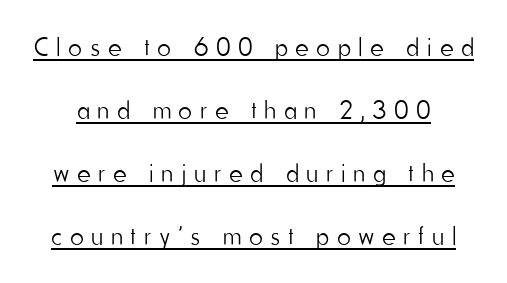
{"italic": "no", "bold": "no", "underline": "yes", "line_spacing": "loose", "line_spacing_ratio": 2.42, "letter_spacing": "wide", "letter_spacing_em": 0.31, "glyph_px": 26}
